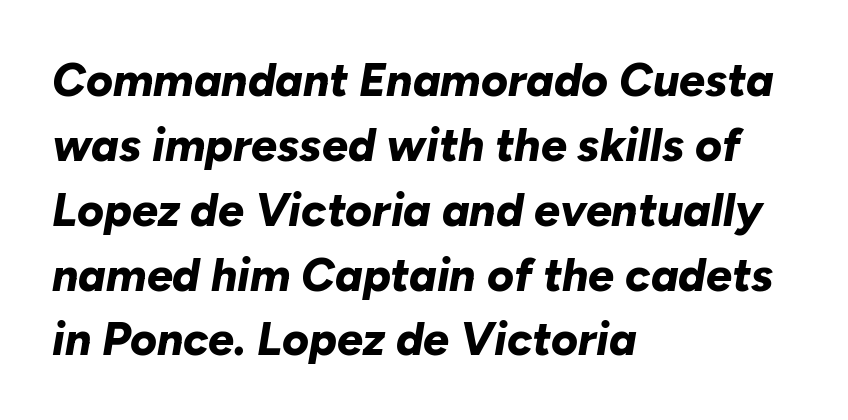
{"italic": "yes", "lean": "right", "slant_degrees": 10, "bold": "yes", "weight": "bold", "width": "normal", "stroke_contrast": "low", "x_height": "medium", "monospaced": "no", "underline": "no", "align": "left", "line_spacing": "normal", "line_spacing_ratio": 1.41, "letter_spacing": "normal", "letter_spacing_em": 0.0, "glyph_px": 46}
